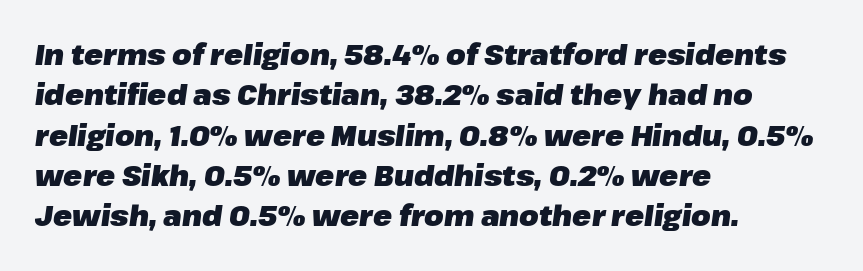
The image shows 28 px heavy type, italic (leaning right); set left-aligned, normal line spacing (1.44x), normal letter spacing, not underlined; low stroke contrast and a medium x-height.
